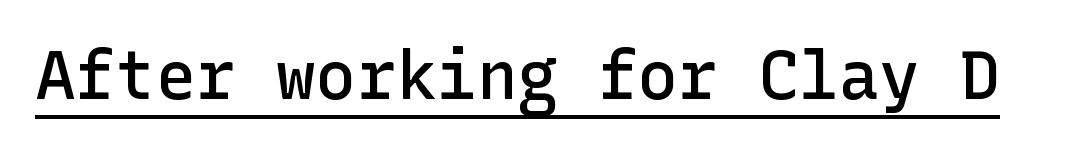
The lettering holds an erect, upright posture throughout. Compared with an ordinary text face, these strokes are moderately heavier — a semibold. A typographer would call this underscored text. What kind of face is this? One without serifs — a sans. The face used here is rendered with its standard letterfit.
